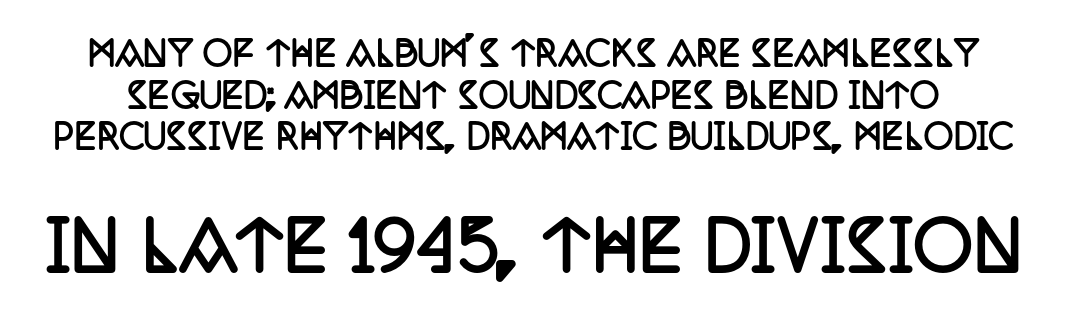
{"serif": "yes", "italic": "no", "bold": "yes", "weight": "semibold", "width": "condensed", "stroke_contrast": "low", "x_height": "large", "monospaced": "no", "underline": "no", "line_spacing": "normal", "line_spacing_ratio": 1.26, "letter_spacing": "normal", "letter_spacing_em": 0.0, "larger_block": "second", "size_ratio": 2.0, "glyph_px": 66}
